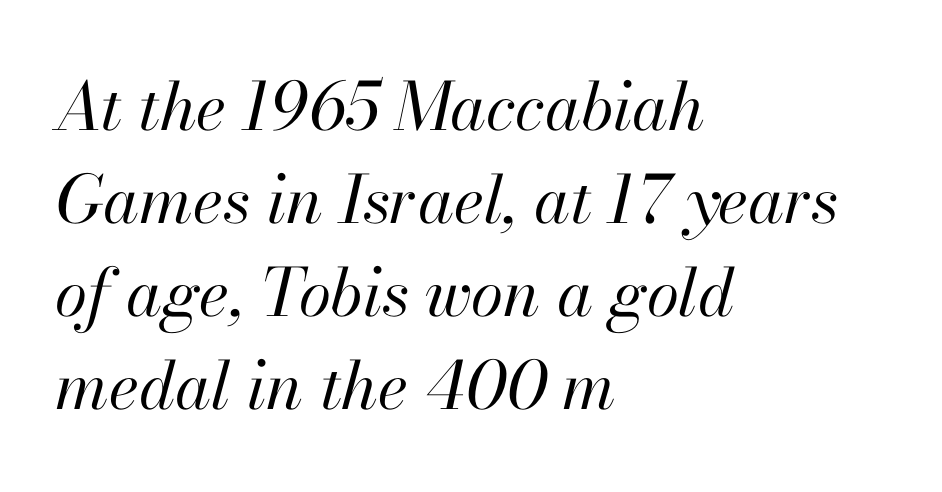
The image shows 66 px regular-weight type, italic (leaning right); set left-aligned, normal line spacing (1.41x), normal letter spacing, not underlined; high stroke contrast and a small x-height.
